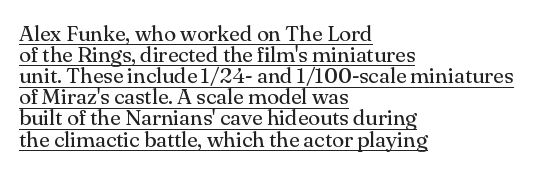
{"italic": "no", "bold": "no", "underline": "yes", "align": "left", "line_spacing": "tight", "line_spacing_ratio": 0.96, "letter_spacing": "normal", "letter_spacing_em": 0.0, "glyph_px": 22}
